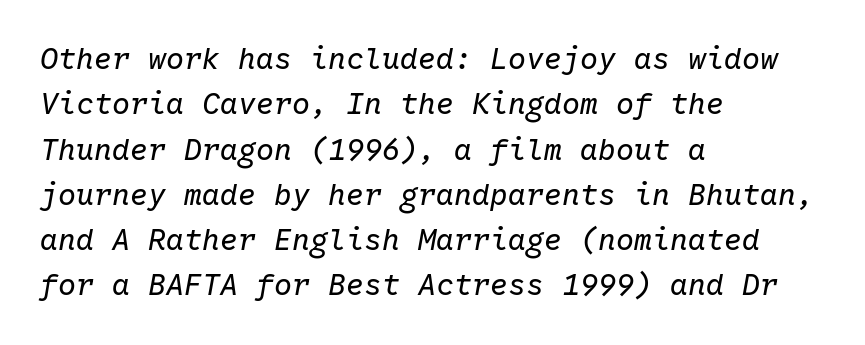
The image shows 30 px regular-weight type, italic (leaning right), monospaced; set left-aligned, normal line spacing (1.51x), normal letter spacing, not underlined; low stroke contrast and a medium x-height.
